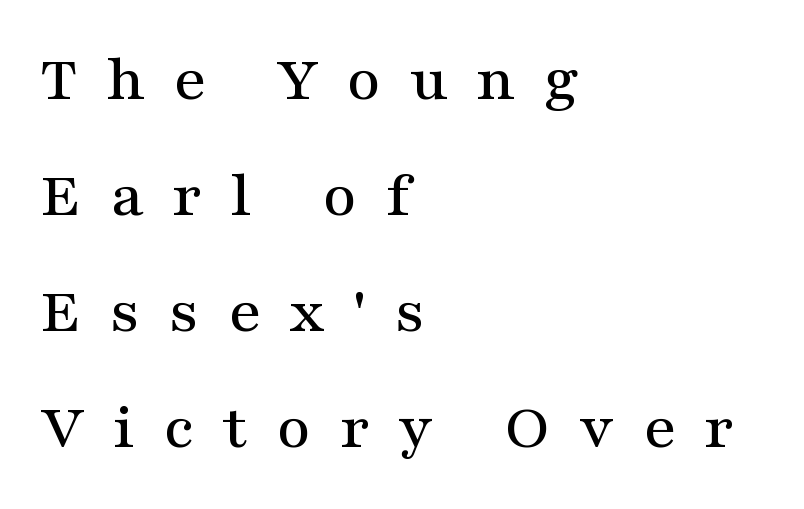
You could not count columns in this text — the font is proportionally spaced. A classic flush-left, rag-right setting is used for this passage. Unlike a clean sans, this face finishes its strokes with serifs. Words appear elongated and porous because spacing is wide. The words here are not underlined.
